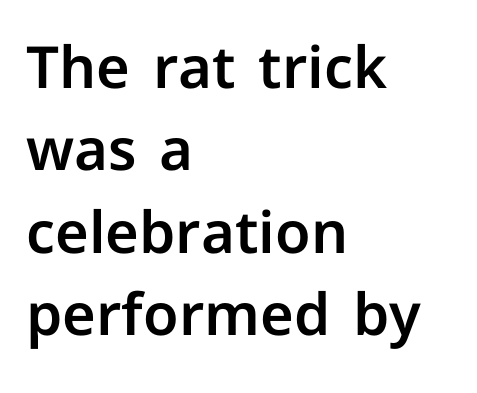
{"serif": "no", "italic": "no", "width": "normal", "stroke_contrast": "low", "x_height": "medium", "monospaced": "no", "underline": "no", "align": "left", "line_spacing": "normal", "line_spacing_ratio": 1.42, "letter_spacing": "normal", "letter_spacing_em": 0.0, "glyph_px": 58}
